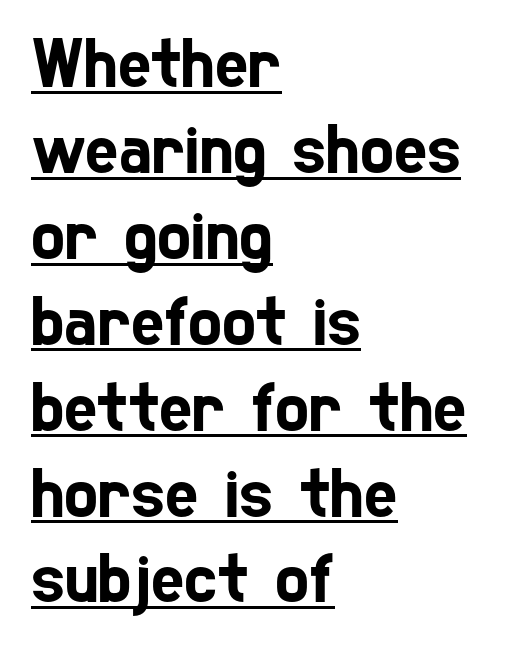
The image shows 71 px condensed sans-serif type; set left-aligned, line spacing 1.21x, normal letter spacing, underlined; low stroke contrast and a medium x-height.
